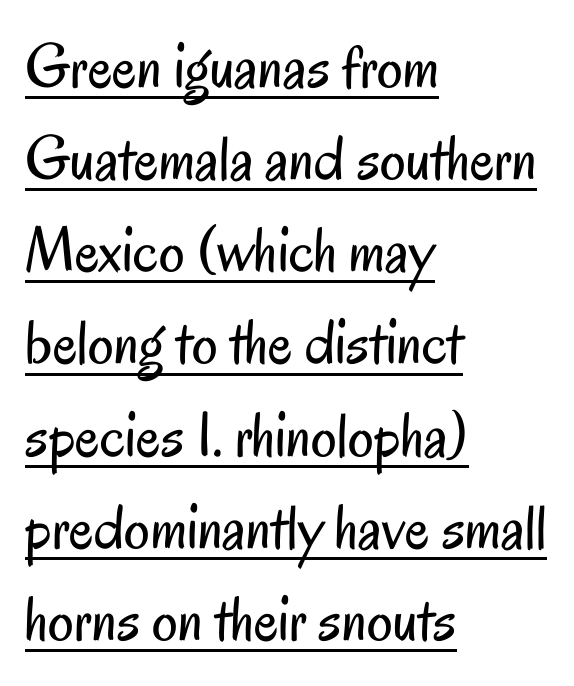
A typesetter would call this proportional, since set widths differ per character. Students, observe the line beneath the letters — that is underlining. A quiet, ordinary-to-light weight characterises the typeface. A typesetter would label this face a sans. Short and long lines alike share a common starting point at left.
